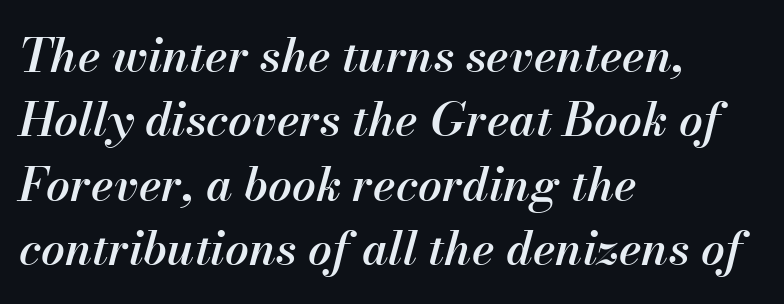
The image shows 47 px semibold type, italic (leaning right); set left-aligned, normal line spacing (1.37x), normal letter spacing, not underlined; medium stroke contrast and a small x-height.
